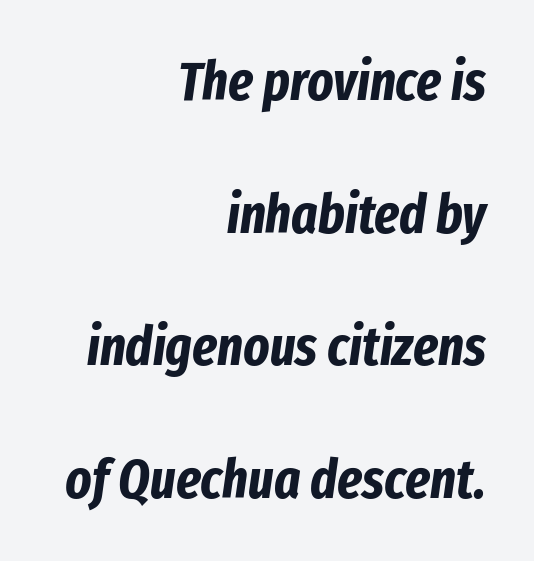
The passage shown is not underscored anywhere. This rendering leaves character spacing at its baseline value. In terms of weight, the rendering is a true, heavy bold. Notice how the stems are inclined rather than vertical — that's the hallmark of italics. Widely set lines give the paragraph a tall, airy silhouette. The face used here is proportionally spaced, like ordinary book or web type.
